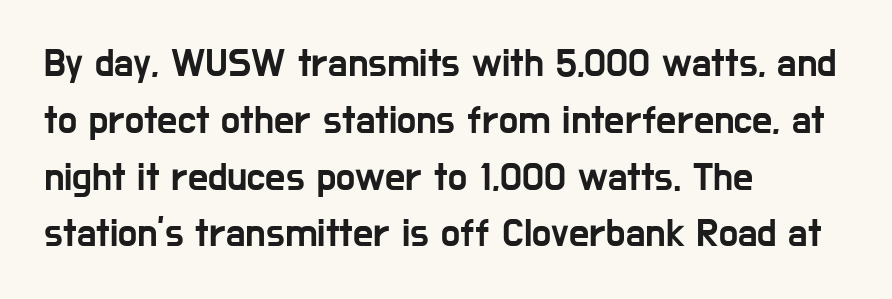
The image shows 40 px condensed sans-serif type, upright; set left-aligned, normal line spacing (1.42x), normal letter spacing, not underlined; low stroke contrast and a medium x-height.
